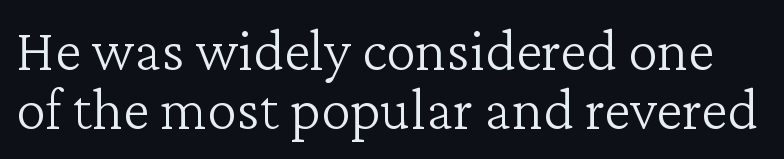
The letterforms sit at book weight or below. Honestly, the rows look squashed on top of each other. Observe the ordinary spacing: letters are neighbours, not strangers. Quick note: not italic, upright.
